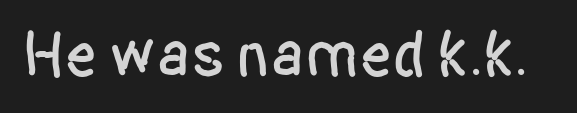
These lines are rendered in a variable-pitch font. Typographically, this falls in the sans-serif category. When letters stand straight like this, we call the style roman or upright. No extra tracking has been applied to these lines. The specimen omits any rule beneath the text block's lines.
